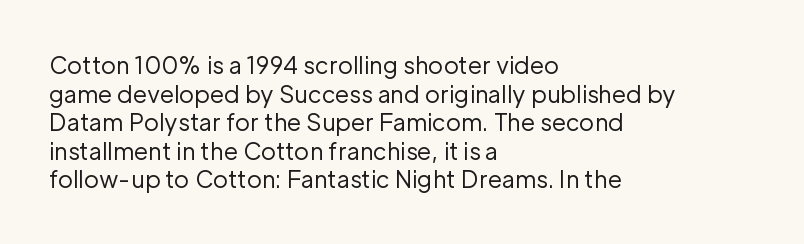
The image shows 23 px text type, upright; set left-aligned, line spacing 1.24x, normal letter spacing, not underlined.
